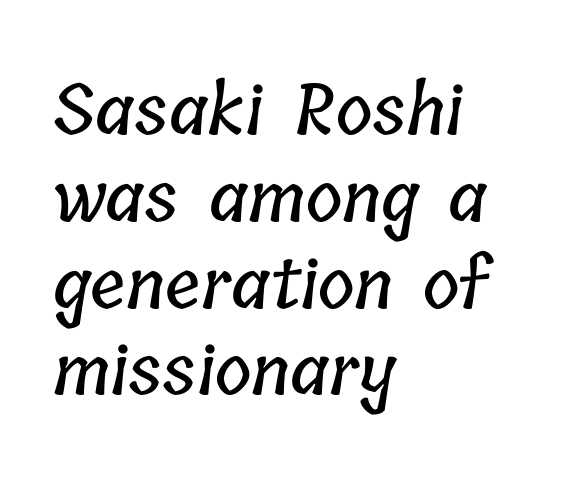
This sample has the flowing, uneven cadence of proportional lettering. No word sits above an underline. Layout note: lines flush left. Characters follow at the spacing the type designer built in.
